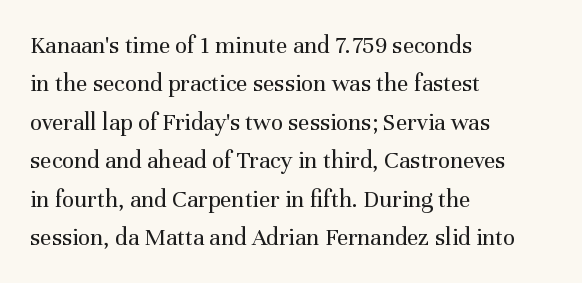
The image shows 25 px text type, upright; set left-aligned, normal line spacing (1.54x), normal letter spacing, not underlined.
